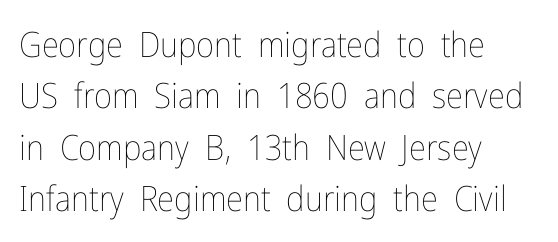
Q: Is the text bold? A: No.
Q: Is the text italic (slanted)? A: No, it is upright.
Q: Is the text underlined? A: No.
Q: How is the paragraph aligned? A: Left-aligned.
Q: Is the spacing between letters normal or unusually wide? A: Normal.
Q: Is the spacing between lines tight, normal or loose? A: Normal.
Q: Width (condensed, normal, or wide)? A: Condensed.
Q: Stroke contrast? A: Low.
Q: x-height? A: Medium.
Q: Monospaced? A: No.
